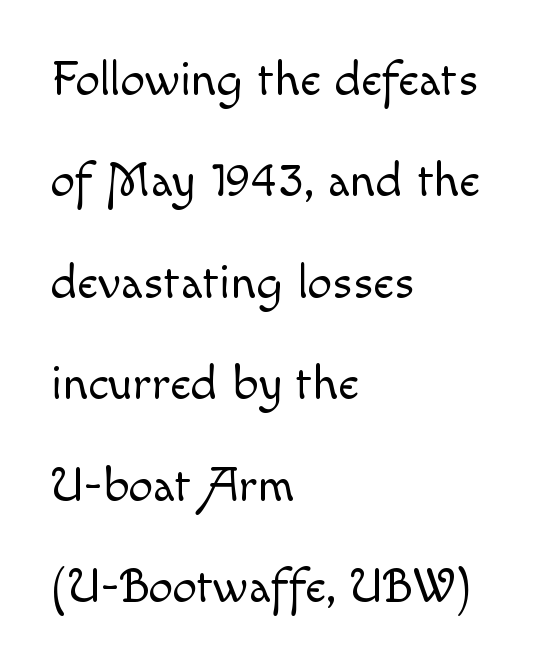
Leading: increased. Underlining? Definitely not there. These lines are rendered in a variable-pitch font. The letters stand straight up with perfectly vertical stems.
